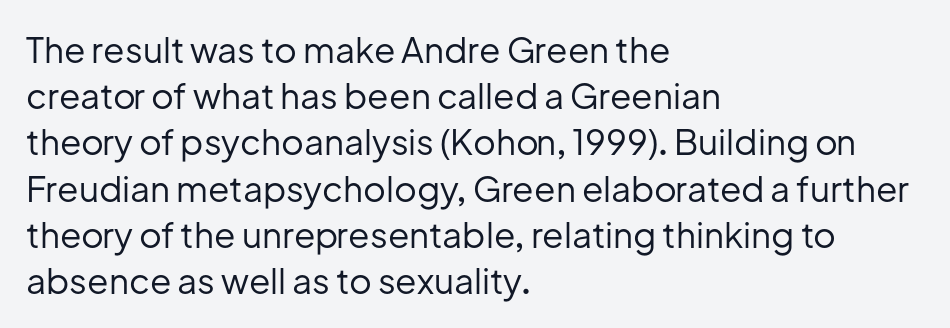
Proportional: the letters do not fall into vertical columns. The lines sit at an ordinary, default distance from one another. The paragraph has a hard left edge and a soft right edge. Letters rest on an invisible, unmarked baseline. The horizontal fit of the characters is conventional and even.
